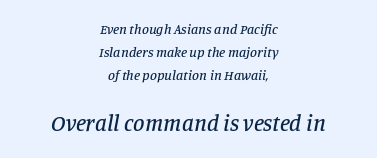
{"italic": "yes", "lean": "right", "slant_degrees": 11, "underline": "no", "align": "center", "line_spacing": "normal", "line_spacing_ratio": 1.66, "letter_spacing": "normal", "letter_spacing_em": 0.0, "larger_block": "second", "size_ratio": 1.64, "glyph_px": 23}
